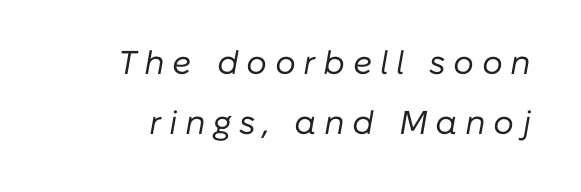
The image shows 33 px regular-weight type, italic (leaning right); set line spacing 1.82x, unusually wide letter spacing (+0.23 em), not underlined; low stroke contrast and a medium x-height.
